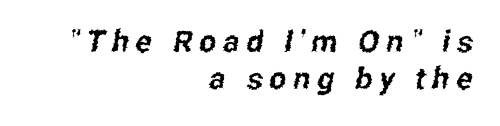
Q: Is the typeface a serif or a sans-serif typeface? A: Sans-serif.
Q: Is the text underlined? A: No.
Q: How is the paragraph aligned? A: Right-aligned.
Q: Is the spacing between letters normal or unusually wide? A: Unusually wide.
Q: Width (condensed, normal, or wide)? A: Condensed.
Q: Stroke contrast? A: Low.
Q: x-height? A: Medium.
Q: Monospaced? A: No.
